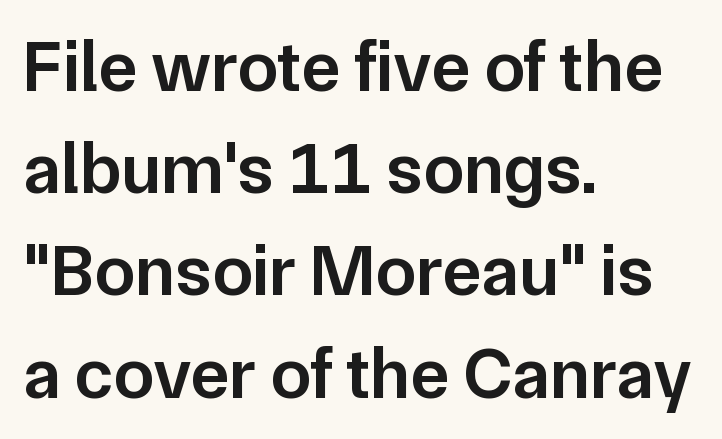
The image shows 73 px semibold sans-serif type, upright; set left-aligned, normal line spacing (1.4x), normal letter spacing, not underlined; low stroke contrast and a medium x-height.
